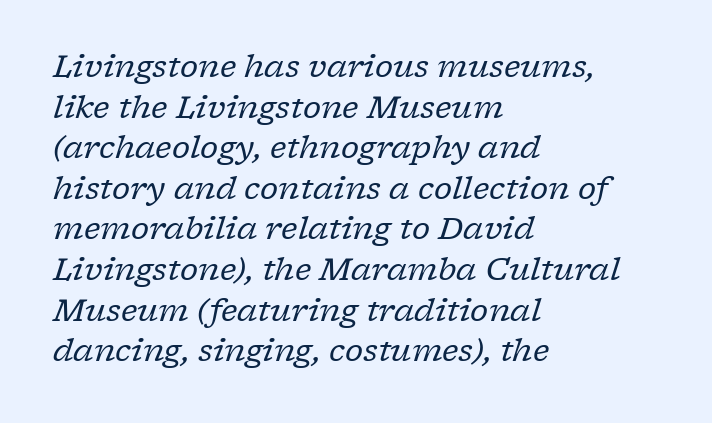
Q: Is the text bold? A: No.
Q: Is the text italic (slanted)? A: Yes, it leans right by about 17 degrees.
Q: Is the typeface a serif or a sans-serif typeface? A: Serif.
Q: Is the text underlined? A: No.
Q: How is the paragraph aligned? A: Left-aligned.
Q: Is the spacing between letters normal or unusually wide? A: Normal.
Q: Is the spacing between lines tight, normal or loose? A: Normal.
Q: Width (condensed, normal, or wide)? A: Normal.
Q: Stroke contrast? A: Low.
Q: x-height? A: Medium.
Q: Monospaced? A: No.
